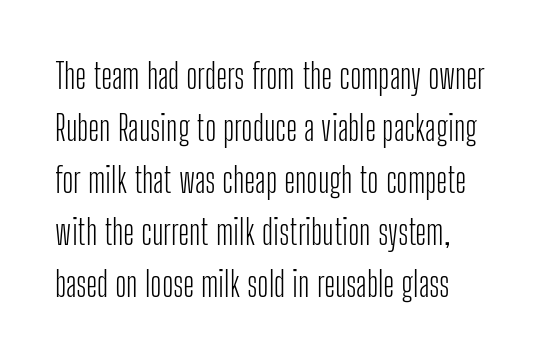
Q: Is the text bold? A: No.
Q: Is the text italic (slanted)? A: No, it is upright.
Q: Is the typeface a serif or a sans-serif typeface? A: Sans-serif.
Q: Is the text underlined? A: No.
Q: Is the spacing between letters normal or unusually wide? A: Normal.
Q: Is the spacing between lines tight, normal or loose? A: Normal.
Q: Width (condensed, normal, or wide)? A: Condensed.
Q: Stroke contrast? A: Low.
Q: x-height? A: Medium.
Q: Monospaced? A: No.
